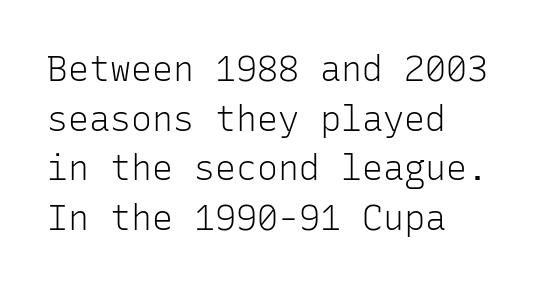
Q: Is the text bold? A: No.
Q: Is the text italic (slanted)? A: No, it is upright.
Q: Is the typeface a serif or a sans-serif typeface? A: Sans-serif.
Q: Is the text underlined? A: No.
Q: How is the paragraph aligned? A: Left-aligned.
Q: Is the spacing between letters normal or unusually wide? A: Normal.
Q: Is the spacing between lines tight, normal or loose? A: Normal.
Q: Width (condensed, normal, or wide)? A: Normal.
Q: Stroke contrast? A: Low.
Q: x-height? A: Medium.
Q: Monospaced? A: Yes.
